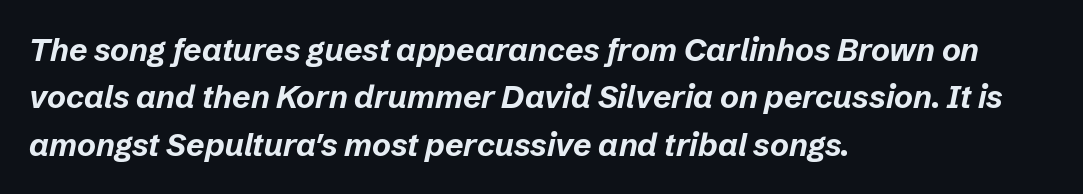
Q: Is the text bold? A: Yes.
Q: Is the text italic (slanted)? A: Yes, it leans right by about 12 degrees.
Q: Is the text underlined? A: No.
Q: How is the paragraph aligned? A: Left-aligned.
Q: Is the spacing between letters normal or unusually wide? A: Normal.
Q: Is the spacing between lines tight, normal or loose? A: Normal.
Q: Width (condensed, normal, or wide)? A: Normal.
Q: Stroke contrast? A: Low.
Q: x-height? A: Medium.
Q: Monospaced? A: No.
